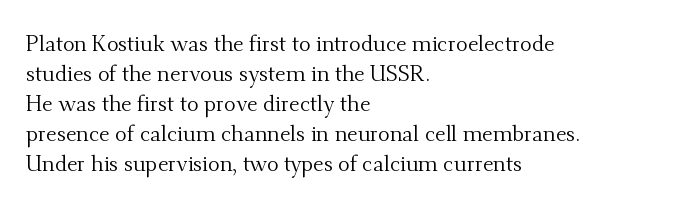
The image shows 22 px text type, upright; set left-aligned, normal line spacing (1.36x), normal letter spacing, not underlined.
